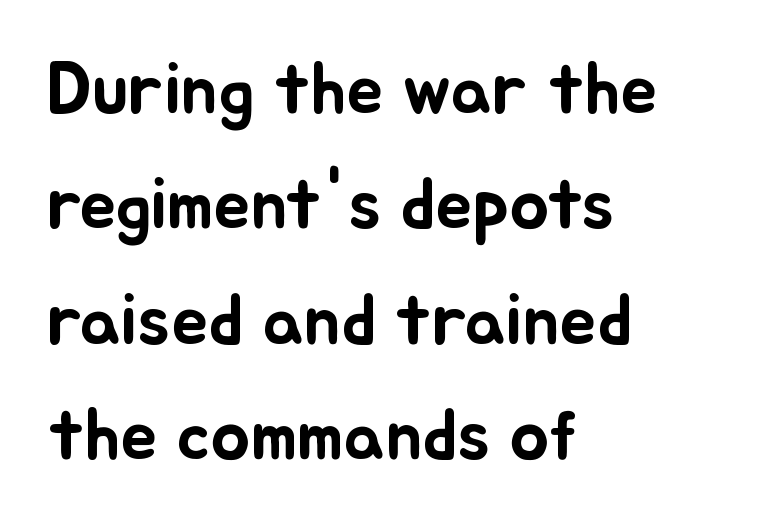
Q: Is the text italic (slanted)? A: No, it is upright.
Q: Is the text underlined? A: No.
Q: How is the paragraph aligned? A: Left-aligned.
Q: Is the spacing between letters normal or unusually wide? A: Normal.
Q: Is the spacing between lines tight, normal or loose? A: Normal.
Q: Width (condensed, normal, or wide)? A: Normal.
Q: Stroke contrast? A: Low.
Q: x-height? A: Small.
Q: Monospaced? A: No.
